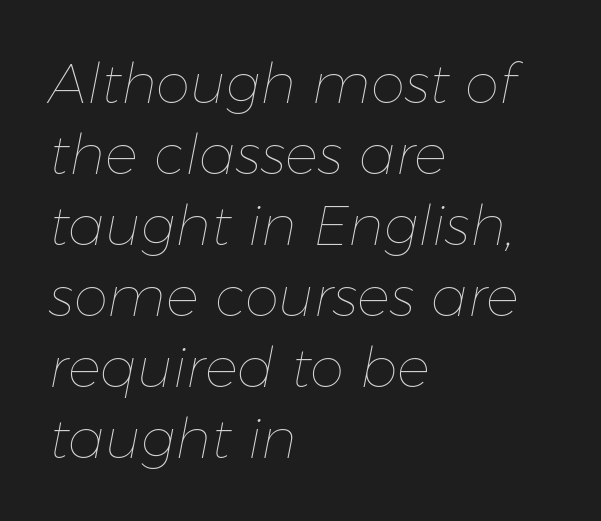
Stems and bowls with no extra thickness — not bold. Compared with ordinary roman type, these characters are visibly tilted. Honestly, the letter spacing is just normal — you wouldn't notice it. Honestly, the row spacing looks completely unremarkable.
